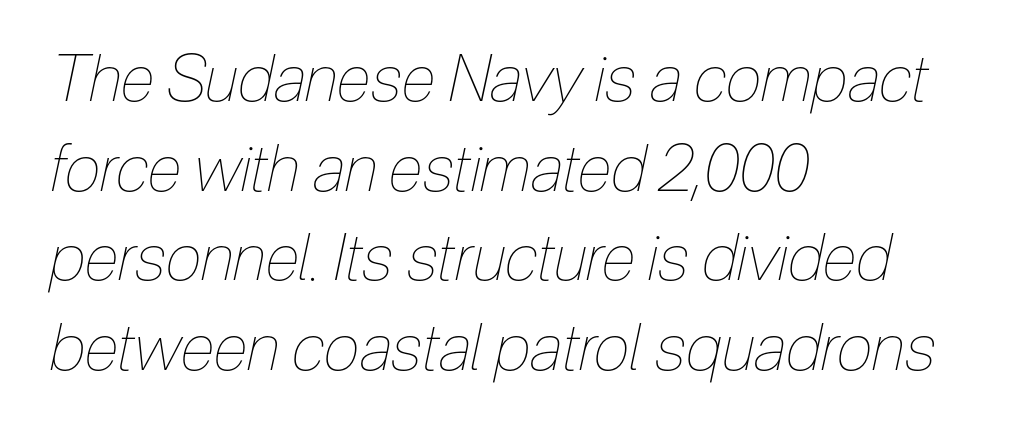
{"italic": "yes", "lean": "right", "slant_degrees": 12, "bold": "no", "weight": "thin", "width": "condensed", "stroke_contrast": "low", "x_height": "medium", "monospaced": "no", "underline": "no", "align": "left", "line_spacing": "normal", "line_spacing_ratio": 1.38, "letter_spacing": "normal", "letter_spacing_em": 0.0, "glyph_px": 65}
